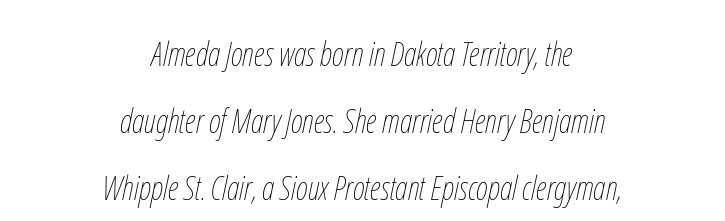
Q: Is the text bold? A: No.
Q: Is the text italic (slanted)? A: Yes, it leans right by about 12 degrees.
Q: Is the text underlined? A: No.
Q: How is the paragraph aligned? A: Centered.
Q: Is the spacing between letters normal or unusually wide? A: Normal.
Q: Is the spacing between lines tight, normal or loose? A: Loose.
Q: Width (condensed, normal, or wide)? A: Condensed.
Q: Stroke contrast? A: Low.
Q: x-height? A: Medium.
Q: Monospaced? A: No.
